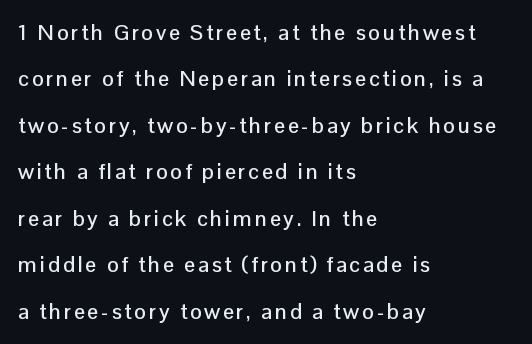
The image shows 22 px text type, upright; set left-aligned, loose line spacing (2.11x), not underlined.
